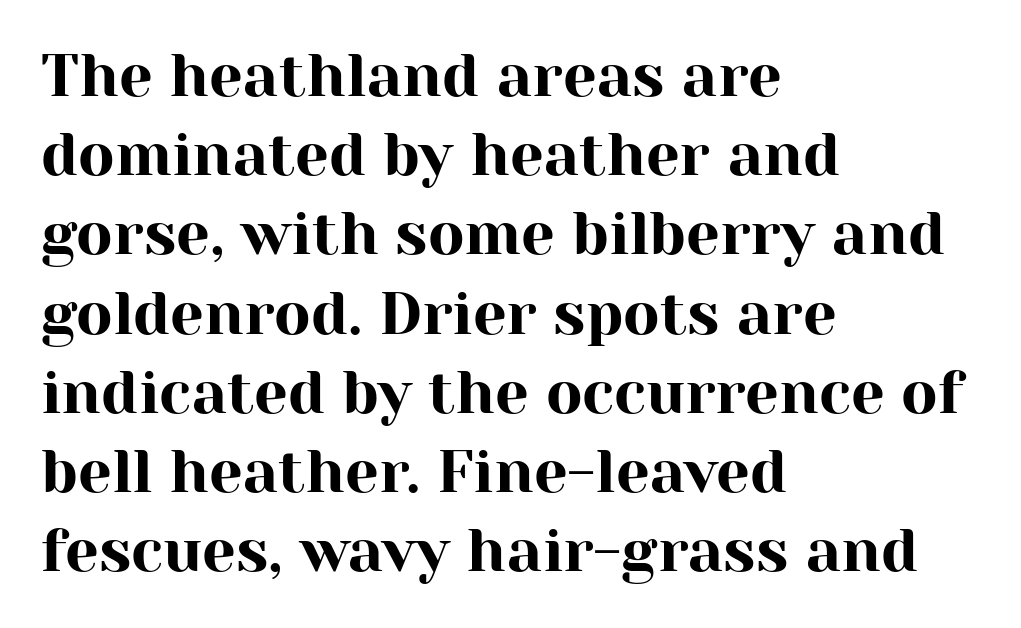
{"serif": "yes", "italic": "no", "width": "normal", "stroke_contrast": "high", "x_height": "medium", "monospaced": "no", "underline": "no", "align": "left", "line_spacing": "normal", "line_spacing_ratio": 1.32, "letter_spacing": "normal", "letter_spacing_em": 0.0, "glyph_px": 60}
